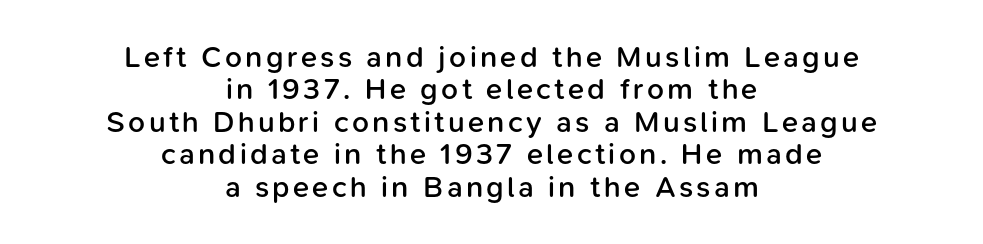
Descenders hang freely into open space. Does the lettering tilt? It doesn't — this is upright. These lines carry some extra weight — a demibold, not a full bold. The passage is arranged like a title page — every line centered. The lines are packed closely together with very little leading. Does the type have serifs? No, each stem ends abruptly.
